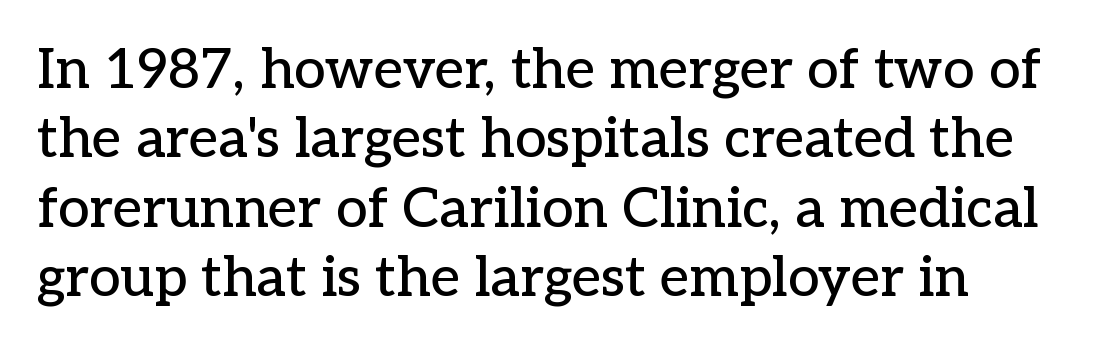
Q: Is the text italic (slanted)? A: No, it is upright.
Q: Is the typeface a serif or a sans-serif typeface? A: Serif.
Q: Is the text underlined? A: No.
Q: Is the spacing between letters normal or unusually wide? A: Normal.
Q: Width (condensed, normal, or wide)? A: Normal.
Q: Stroke contrast? A: Low.
Q: x-height? A: Medium.
Q: Monospaced? A: No.
